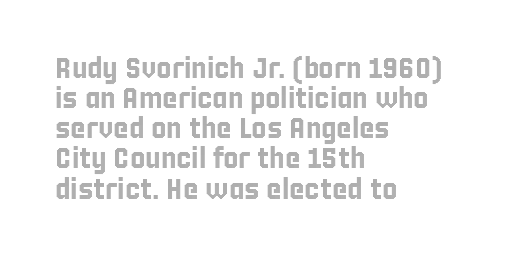
{"italic": "no", "width": "condensed", "x_height": "large", "monospaced": "no", "underline": "no", "align": "left", "line_spacing": "tight", "line_spacing_ratio": 1.04, "letter_spacing": "normal", "letter_spacing_em": 0.0, "glyph_px": 29}
